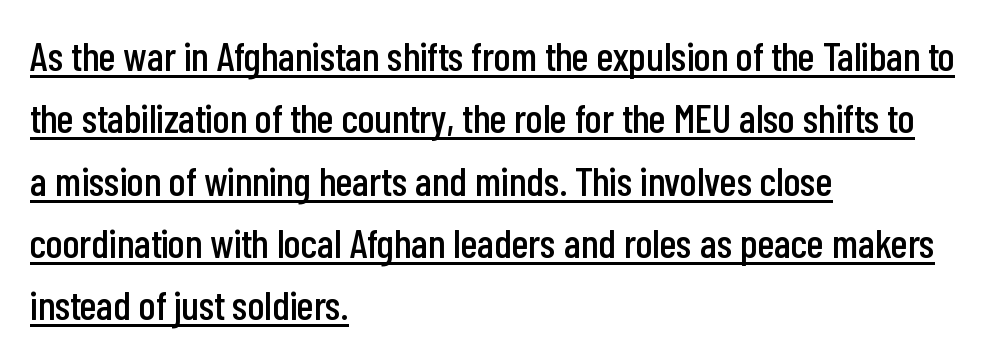
Is there much room between lines? A standard amount, neither cramped nor airy. Rendered with straight, roman letterforms. The rendering uses the underline text-decoration. The rendering uses natural spacing where letterforms have individual widths. These lines stack with their left ends in a neat column. Are there feet on the stems? There aren't — it's a sans.
